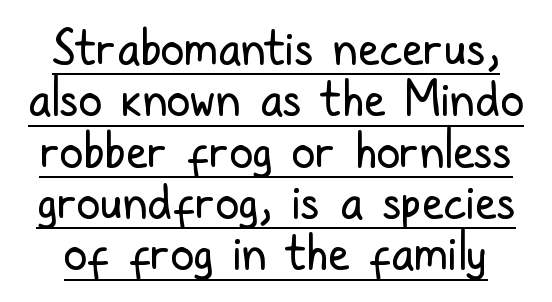
Is the letter spacing exaggerated? No — it looks like the ordinary default. The passage shown is not bold in any degree. What decoration does the sample have? An underline. Is this a fixed-width face? No — the glyphs have proportional, varying widths. The glyphs in this specimen are sans serif.
